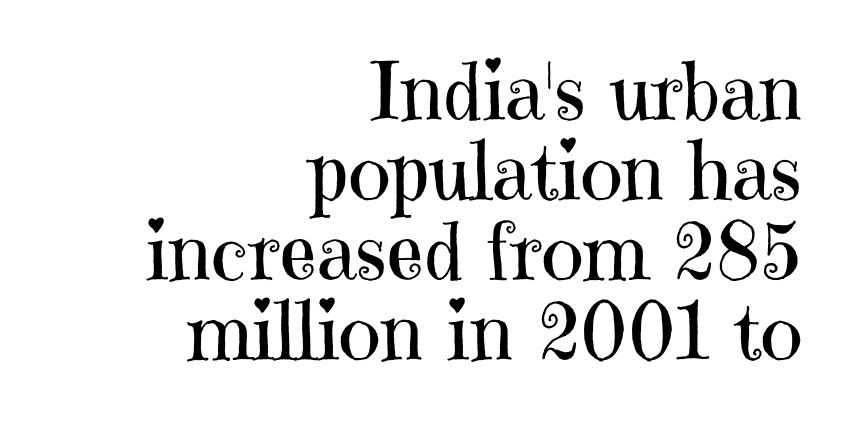
Q: Is the text bold? A: No.
Q: Is the text italic (slanted)? A: No, it is upright.
Q: Is the typeface a serif or a sans-serif typeface? A: Serif.
Q: Is the text underlined? A: No.
Q: How is the paragraph aligned? A: Right-aligned.
Q: Is the spacing between letters normal or unusually wide? A: Normal.
Q: Is the spacing between lines tight, normal or loose? A: Tight.
Q: Width (condensed, normal, or wide)? A: Normal.
Q: Stroke contrast? A: High.
Q: x-height? A: Medium.
Q: Monospaced? A: No.
